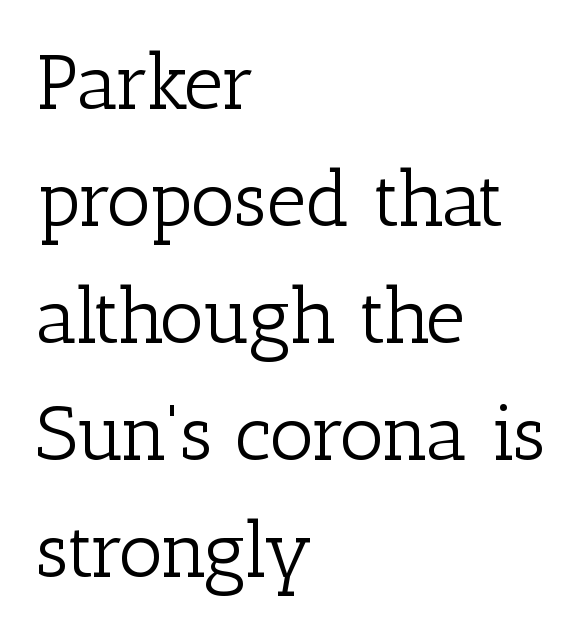
Do the characters align in a grid? No, the font is proportional. Stems here are at most as thick as an everyday book face. Posture: straight, roman, zero tilt. Compared with typical body copy, the letter spacing here is the same. Nobody drew a line under any word here.
